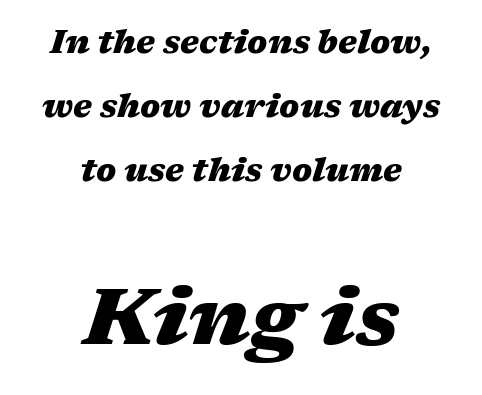
The image shows 80 px heavy, wide type, italic (leaning right); set centered, loose line spacing (2.0x), normal letter spacing, not underlined; the second (bottom) block is 2.5x larger; medium stroke contrast and a medium x-height.
